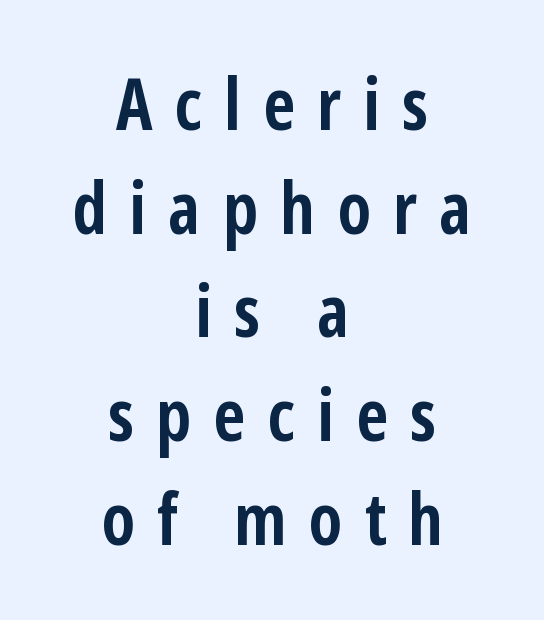
Unlike a traditional serif, this face leaves its strokes unadorned. The passage shown has open, widely tracked lettering throughout. Is this a fixed-width face? No — the glyphs have proportional, varying widths. Words float on clear page, feet unadorned. Ordinary non-slanted type is in use. The lines are quadded center.
